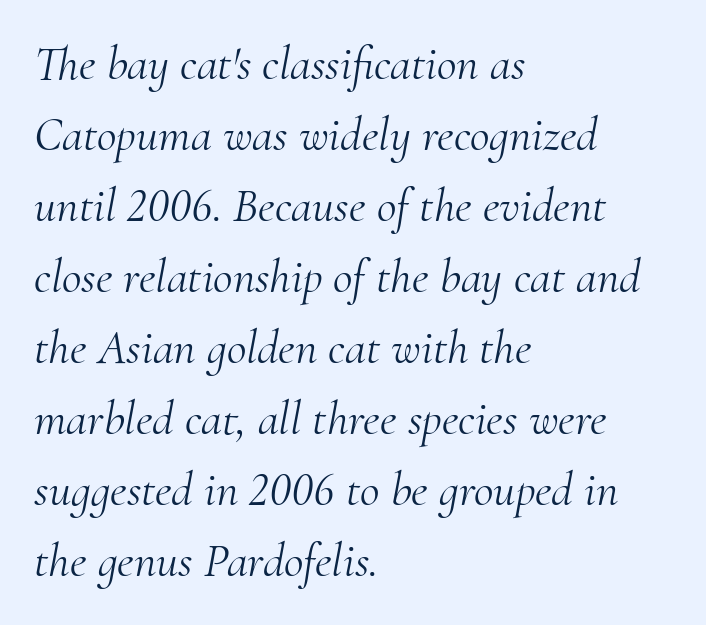
No heavy texture on the line: the type isn't bold. A typesetter would mark this as italic. The passage shown is typed in a proportional face where columns would drift. Classification — serif. What stands out about the letter spacing? Nothing — it is the standard amount. Descender tails drop into unmarked territory.
